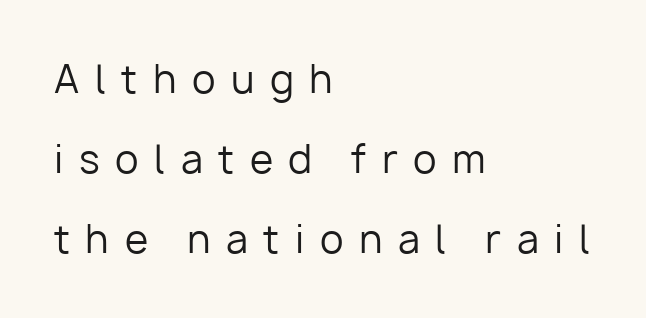
Upright lettering throughout. A typesetter would call this leading open, well beyond the default. The font family rendered here belongs to the sans-serif group. Bare-footed words on every line.
